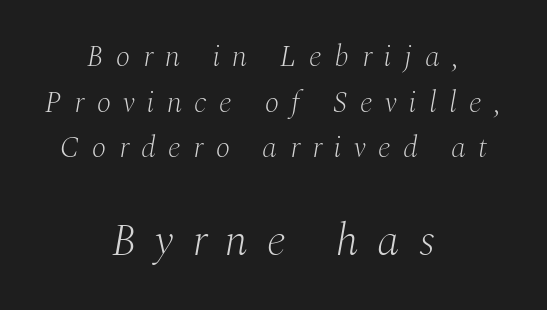
The image shows 45 px light serif type, italic (leaning right); set centered, normal line spacing (1.52x), unusually wide letter spacing (+0.42 em), not underlined; the second (bottom) block is 1.5x larger; medium stroke contrast and a medium x-height.
